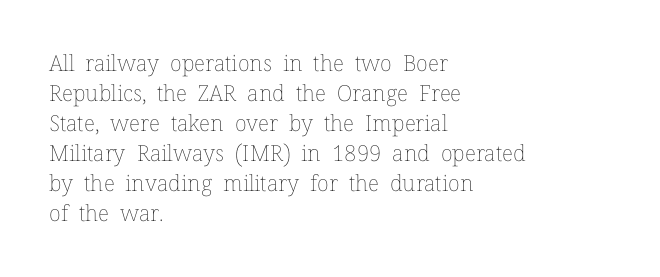
The image shows 22 px text type, upright; set left-aligned, normal line spacing (1.36x), normal letter spacing, not underlined.
